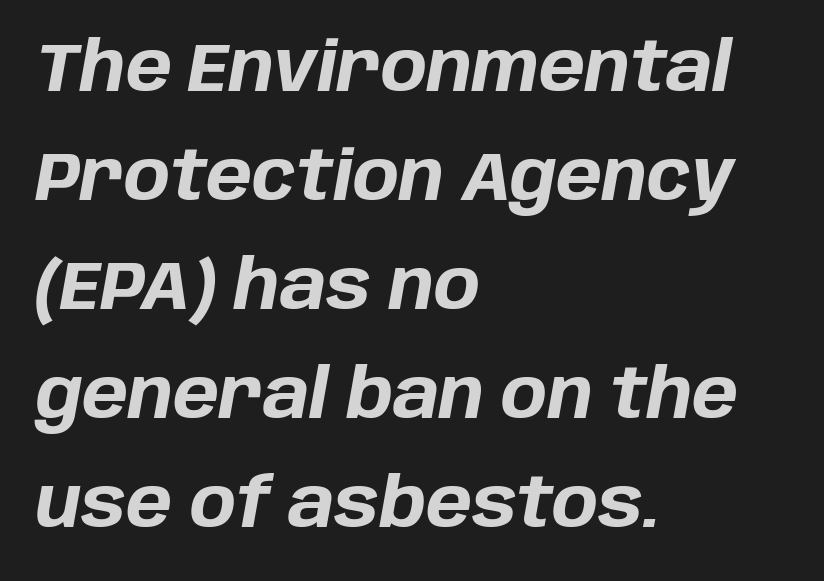
{"italic": "yes", "lean": "right", "slant_degrees": 10, "bold": "yes", "weight": "bold", "width": "normal", "stroke_contrast": "low", "x_height": "large", "monospaced": "no", "underline": "no", "align": "left", "line_spacing": "normal", "line_spacing_ratio": 1.58, "letter_spacing": "normal", "letter_spacing_em": 0.0, "glyph_px": 69}
